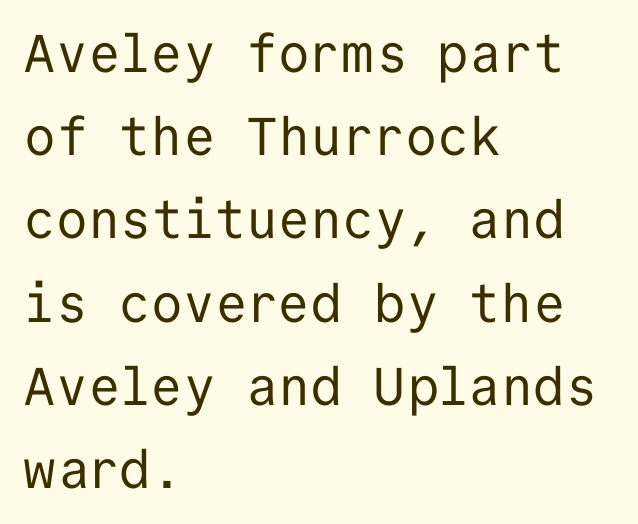
{"serif": "no", "italic": "no", "bold": "no", "weight": "regular", "width": "normal", "stroke_contrast": "low", "x_height": "medium", "monospaced": "yes", "underline": "no", "align": "left", "line_spacing": "normal", "line_spacing_ratio": 1.57, "letter_spacing": "normal", "letter_spacing_em": 0.0, "glyph_px": 53}
